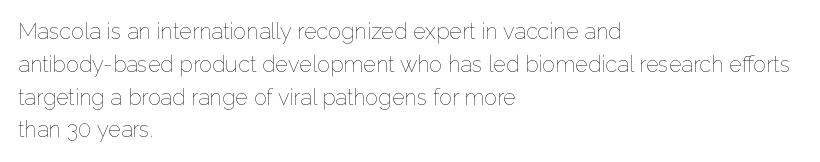
Q: Is the text bold? A: No.
Q: Is the text italic (slanted)? A: No, it is upright.
Q: Is the text underlined? A: No.
Q: How is the paragraph aligned? A: Left-aligned.
Q: Is the spacing between letters normal or unusually wide? A: Normal.
Q: Is the spacing between lines tight, normal or loose? A: Normal.
